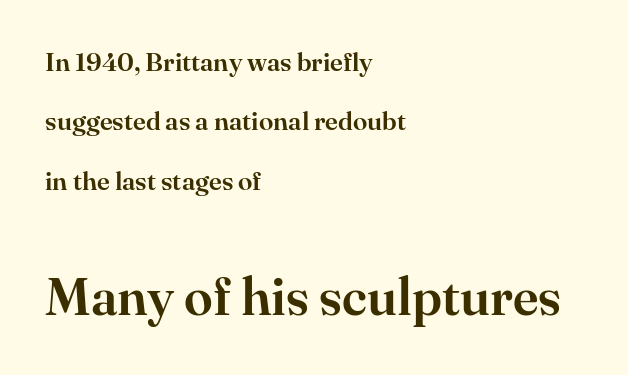
Between one letter and the next there's only the usual sliver of space. Character widths vary here, with narrow letters taking less room than wide ones. Italic: no, the glyphs are upright roman. The foot of each line stays bare and open. The rendering enlarges the type as you move from the upper chunk to the lower. Regarding leading, the lines here are spaced well apart.
